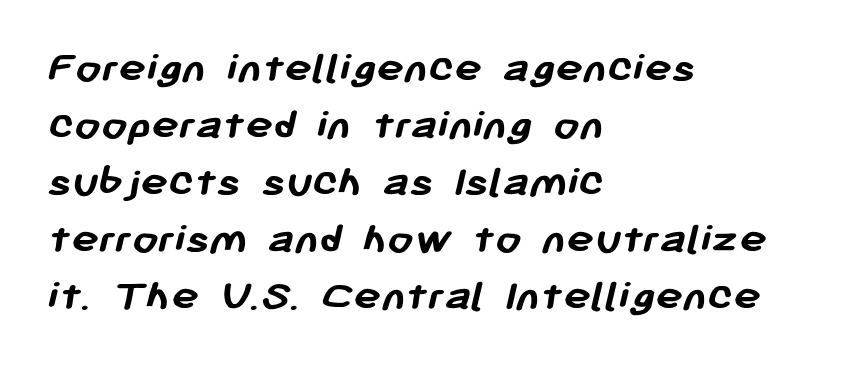
{"serif": "no", "bold": "yes", "weight": "semibold", "width": "normal", "stroke_contrast": "low", "x_height": "medium", "monospaced": "no", "underline": "no", "align": "left", "line_spacing_ratio": 1.24, "letter_spacing": "normal", "letter_spacing_em": 0.0, "glyph_px": 46}
